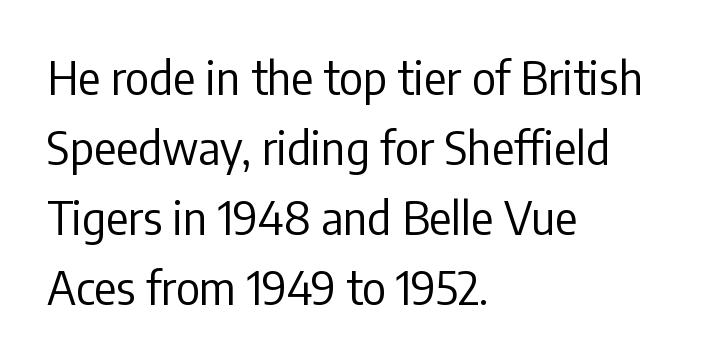
The image shows 46 px regular-weight, condensed sans-serif type, upright; set left-aligned, normal line spacing (1.52x), normal letter spacing, not underlined; low stroke contrast and a medium x-height.
